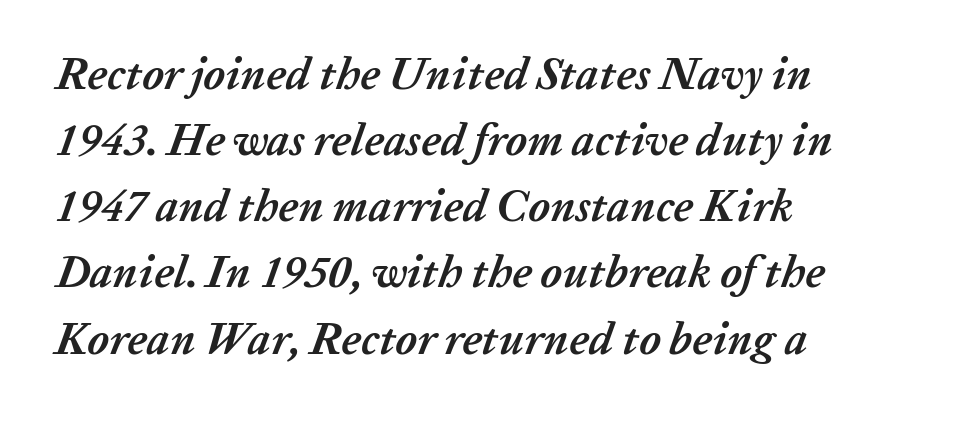
The image shows 45 px semibold type, italic (leaning right); set left-aligned, normal line spacing (1.47x), normal letter spacing, not underlined; low stroke contrast and a medium x-height.
